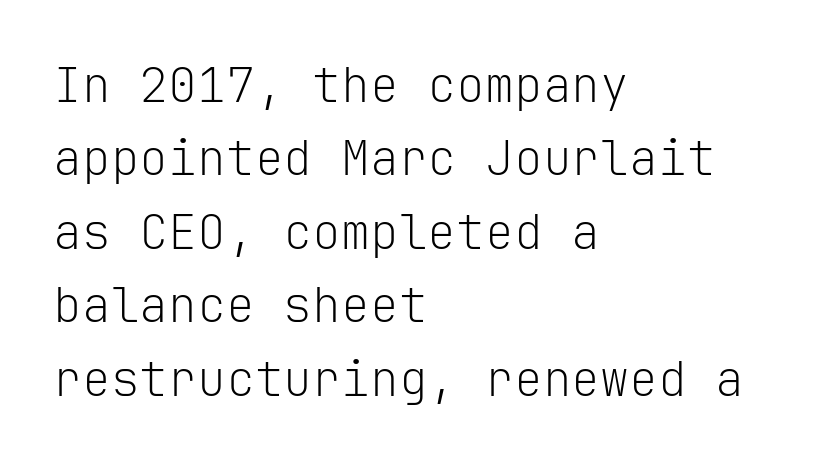
Q: Is the text bold? A: No.
Q: Is the text italic (slanted)? A: No, it is upright.
Q: Is the typeface a serif or a sans-serif typeface? A: Sans-serif.
Q: Is the text underlined? A: No.
Q: How is the paragraph aligned? A: Left-aligned.
Q: Is the spacing between letters normal or unusually wide? A: Normal.
Q: Is the spacing between lines tight, normal or loose? A: Normal.
Q: Width (condensed, normal, or wide)? A: Normal.
Q: Stroke contrast? A: Low.
Q: x-height? A: Medium.
Q: Monospaced? A: Yes.
